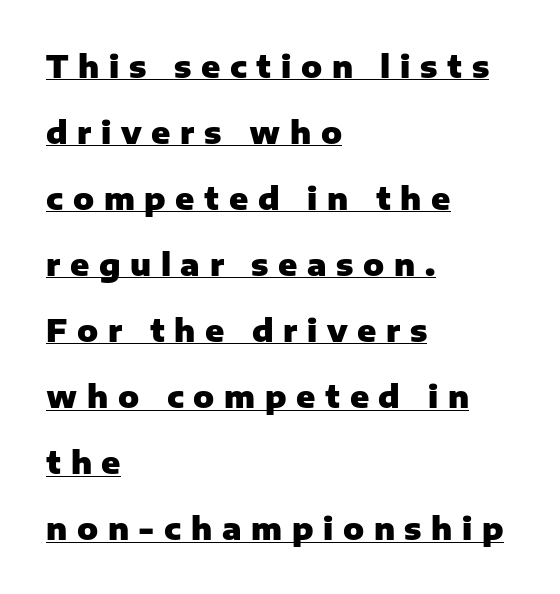
A baseline rule has been typeset under these characters. These lines carry a lot of weight — the face is fully bold. Ordinary non-slanted type is in use. Are there feet on the stems? There aren't — it's a sans. One-word summary of the alignment: left.
